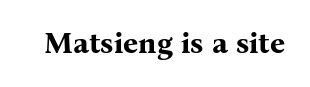
The image shows 30 px bold serif type, upright; set normal letter spacing, not underlined; medium stroke contrast and a medium x-height.
